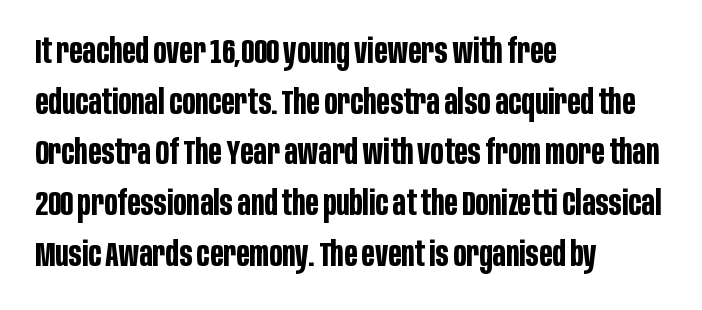
Q: Is the text bold? A: Yes.
Q: Is the text italic (slanted)? A: No, it is upright.
Q: Is the typeface a serif or a sans-serif typeface? A: Sans-serif.
Q: Is the text underlined? A: No.
Q: How is the paragraph aligned? A: Left-aligned.
Q: Is the spacing between letters normal or unusually wide? A: Normal.
Q: Is the spacing between lines tight, normal or loose? A: Normal.
Q: Width (condensed, normal, or wide)? A: Condensed.
Q: Stroke contrast? A: Low.
Q: x-height? A: Large.
Q: Monospaced? A: No.
